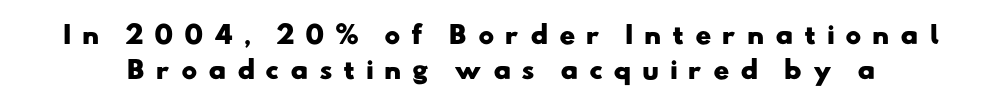
Loose tracking; the words dissolve into strings of separated letters. The rendering uses a bold face; every stroke is thick and dark. The designer left line spacing at the default. The area under the type is left untouched.
